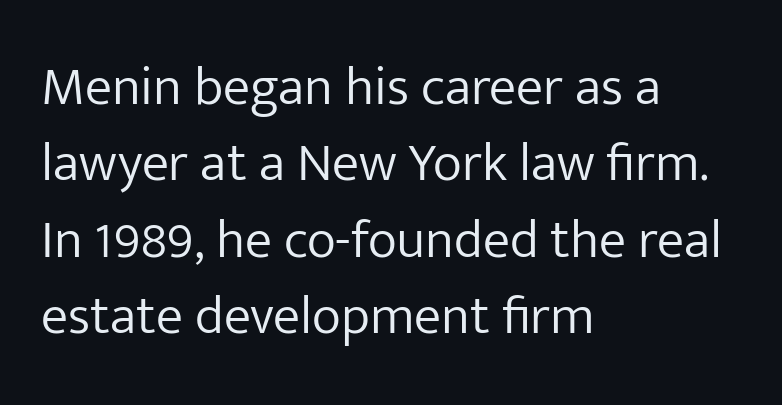
{"serif": "no", "italic": "no", "bold": "no", "weight": "light", "width": "normal", "stroke_contrast": "low", "x_height": "medium", "monospaced": "no", "underline": "no", "align": "left", "line_spacing": "normal", "line_spacing_ratio": 1.39, "letter_spacing": "normal", "letter_spacing_em": 0.0, "glyph_px": 55}
